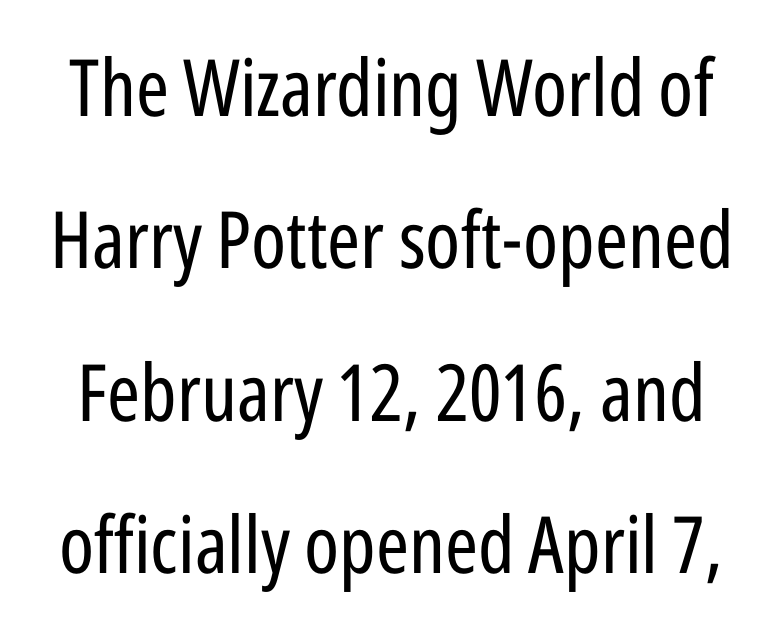
The image shows 79 px regular-weight, condensed sans-serif type, upright; set loose line spacing (1.93x), normal letter spacing, not underlined; low stroke contrast and a medium x-height.
